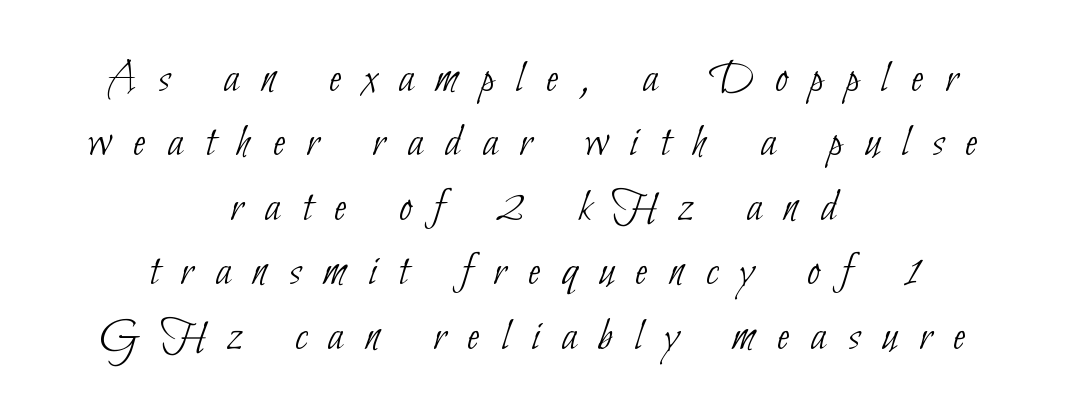
{"serif": "no", "bold": "no", "weight": "thin", "width": "condensed", "stroke_contrast": "low", "x_height": "small", "monospaced": "no", "underline": "no", "align": "center", "line_spacing": "normal", "line_spacing_ratio": 1.4, "letter_spacing": "wide", "letter_spacing_em": 0.48, "glyph_px": 46}
